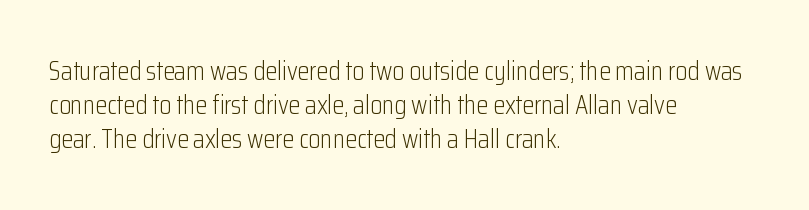
{"italic": "no", "bold": "no", "underline": "no", "align": "left", "line_spacing": "normal", "line_spacing_ratio": 1.26, "letter_spacing": "normal", "letter_spacing_em": 0.0, "glyph_px": 27}
